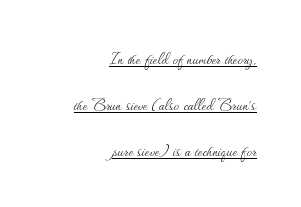
This sample is right-justified, so line beginnings fall wherever the words allow. This sample carries an underscore along the baseline area. Spacing between characters is what you'd get straight out of the box. On a weight scale, this lands at 450 or below.
